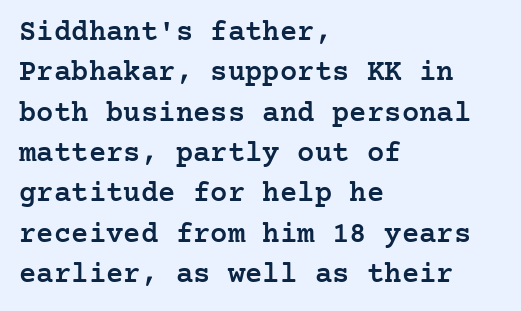
Notice how the passage keeps a crisp vertical edge on the left only. Italic: no, the glyphs are upright roman. Classification — serif. Tracking value appears to be zero — textbook default spacing. Reading down the column, the eye jumps a familiar distance to each next line. Check the space under the baseline: it is left empty.
